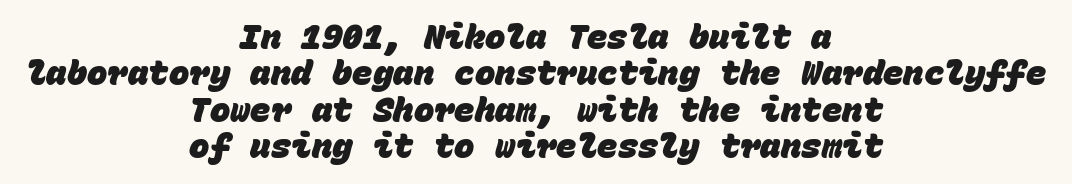
Classification — sans serif. The passage shown is typed in a monospace face where columns stay perfectly aligned. These lines stack symmetrically, like a column narrowing and widening about its center. How heavy is the stroke? Heavy — this is a bold.
